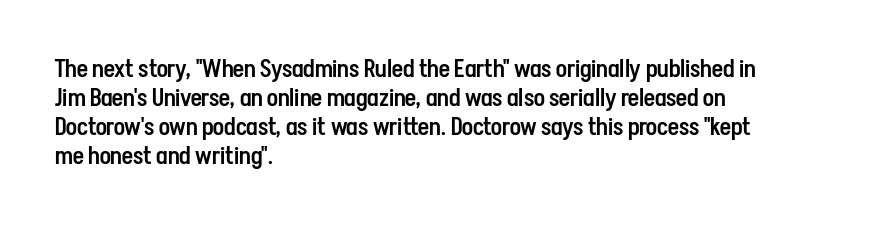
{"italic": "no", "bold": "semi", "underline": "no", "align": "left", "line_spacing_ratio": 1.21, "letter_spacing": "normal", "letter_spacing_em": 0.0, "glyph_px": 24}
